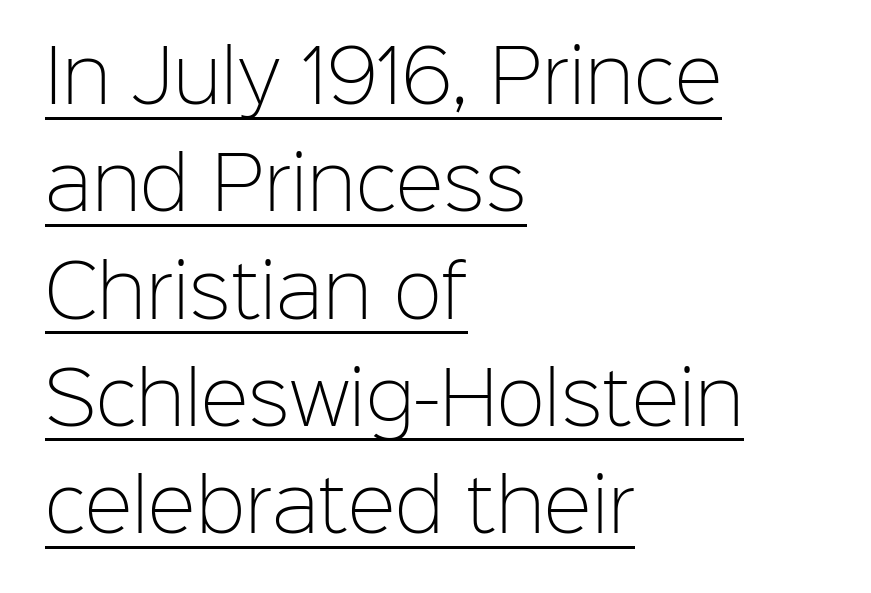
{"serif": "no", "italic": "no", "bold": "no", "weight": "light", "width": "normal", "stroke_contrast": "low", "x_height": "medium", "monospaced": "no", "underline": "yes", "align": "left", "line_spacing": "normal", "line_spacing_ratio": 1.49, "letter_spacing": "normal", "letter_spacing_em": 0.0, "glyph_px": 72}
